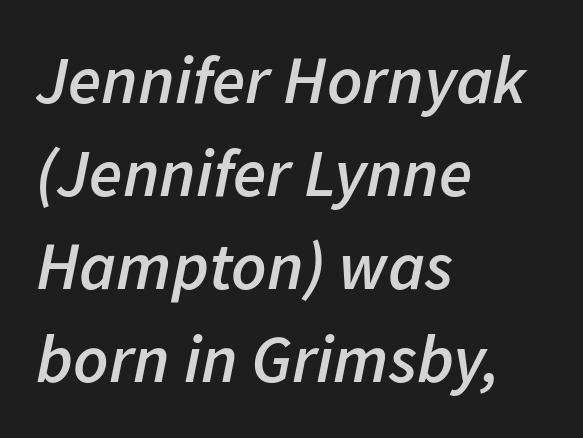
The image shows 68 px semibold type, italic (leaning right); set left-aligned, normal line spacing (1.37x), normal letter spacing, not underlined; low stroke contrast and a medium x-height.
